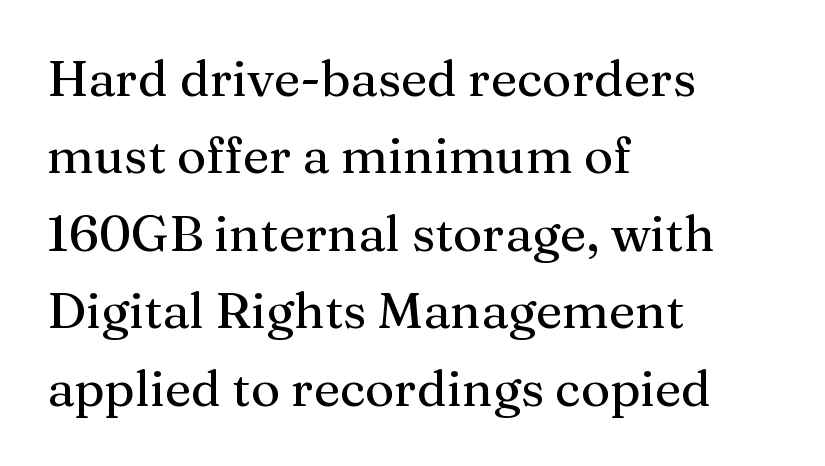
{"serif": "yes", "italic": "no", "width": "normal", "stroke_contrast": "medium", "x_height": "medium", "monospaced": "no", "underline": "no", "align": "left", "line_spacing": "normal", "line_spacing_ratio": 1.55, "letter_spacing": "normal", "letter_spacing_em": 0.0, "glyph_px": 50}
